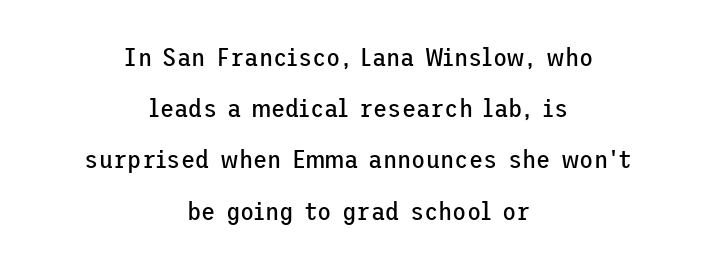
Each line is balanced around a shared central axis. The area under the type is left untouched. No italicization has been applied; the sample stays upright. The vertical gap from one line to the next is large.
